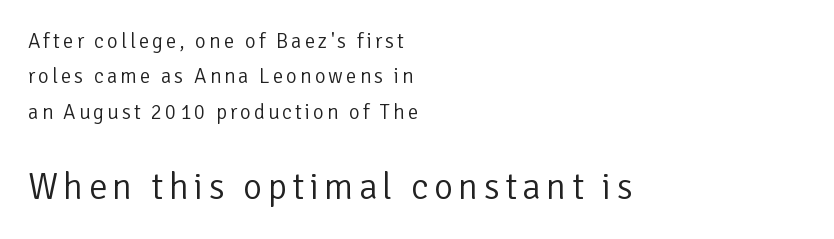
Q: Is the text bold? A: No.
Q: Is the text italic (slanted)? A: No, it is upright.
Q: Is the typeface a serif or a sans-serif typeface? A: Sans-serif.
Q: Is the text underlined? A: No.
Q: How is the paragraph aligned? A: Left-aligned.
Q: Is the spacing between lines tight, normal or loose? A: Normal.
Q: Which block of text is set in a larger size, the first (top) or the second (bottom)? A: The second (bottom) one.
Q: Width (condensed, normal, or wide)? A: Normal.
Q: Stroke contrast? A: Low.
Q: x-height? A: Medium.
Q: Monospaced? A: No.
